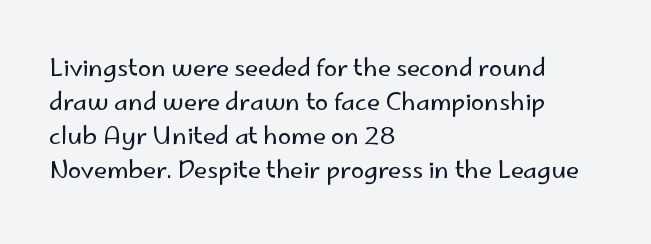
Q: Is the text bold? A: No.
Q: Is the text italic (slanted)? A: No, it is upright.
Q: Is the text underlined? A: No.
Q: How is the paragraph aligned? A: Left-aligned.
Q: Is the spacing between letters normal or unusually wide? A: Normal.
Q: Is the spacing between lines tight, normal or loose? A: Normal.
